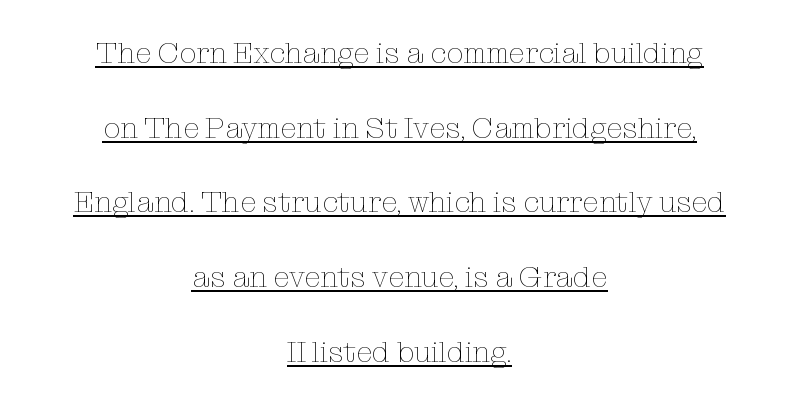
Q: Is the text bold? A: No.
Q: Is the text italic (slanted)? A: No, it is upright.
Q: Is the text underlined? A: Yes.
Q: How is the paragraph aligned? A: Centered.
Q: Is the spacing between letters normal or unusually wide? A: Normal.
Q: Is the spacing between lines tight, normal or loose? A: Loose.
Q: Width (condensed, normal, or wide)? A: Normal.
Q: Stroke contrast? A: Low.
Q: x-height? A: Medium.
Q: Monospaced? A: No.
